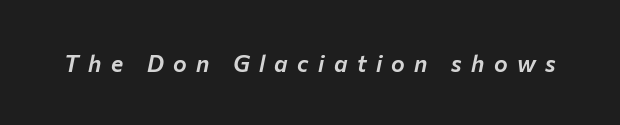
{"italic": "yes", "lean": "right", "slant_degrees": 12, "underline": "no", "letter_spacing": "wide", "letter_spacing_em": 0.41, "glyph_px": 23}
